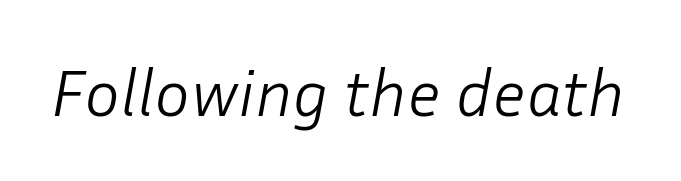
{"italic": "yes", "lean": "right", "slant_degrees": 10, "bold": "no", "weight": "light", "width": "normal", "stroke_contrast": "low", "x_height": "medium", "monospaced": "no", "underline": "no", "letter_spacing": "normal", "letter_spacing_em": 0.0, "glyph_px": 67}
